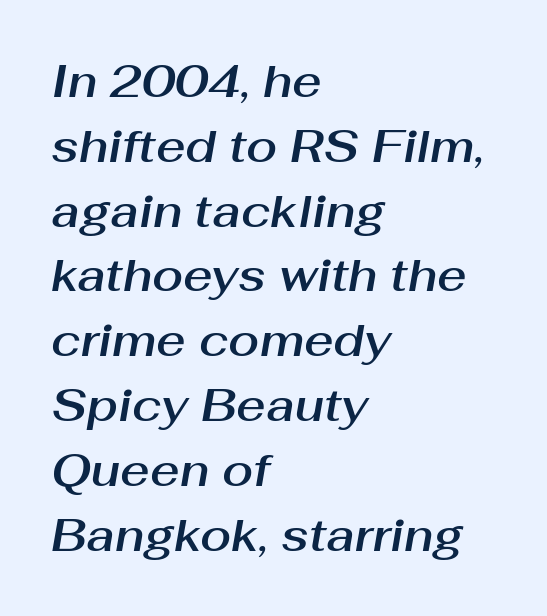
There is no visible air inserted between adjacent glyphs. Note the varied advance widths — an 'i' is clearly narrower than an 'm'. Caption: multi-line text, flush left, ragged right. Each new line begins a customary step beneath the previous one. The face used here has a pronounced slope to its letters. The zone under the glyphs is completely vacant.
